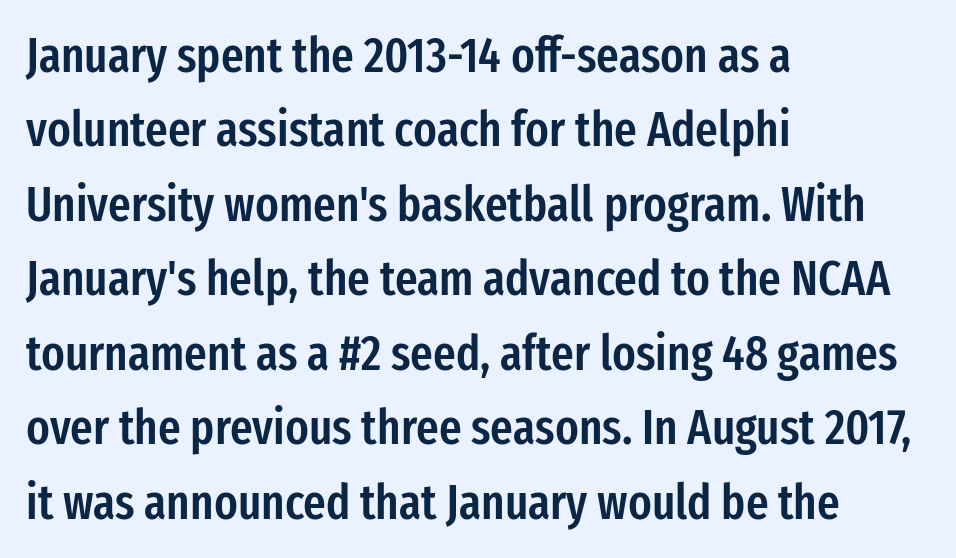
The image shows 49 px semibold, condensed sans-serif type, upright; set left-aligned, normal line spacing (1.52x), normal letter spacing, not underlined; low stroke contrast and a medium x-height.
